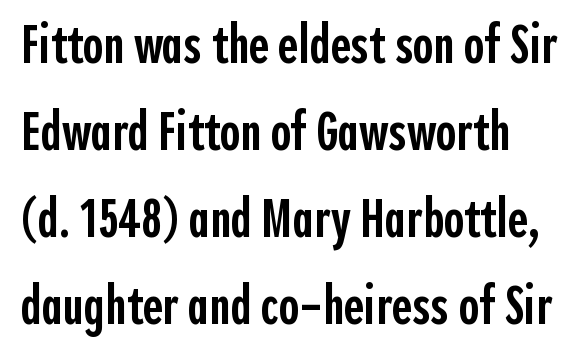
The image shows 55 px semibold, condensed sans-serif type, upright; set normal line spacing (1.58x), normal letter spacing, not underlined; a medium x-height.
